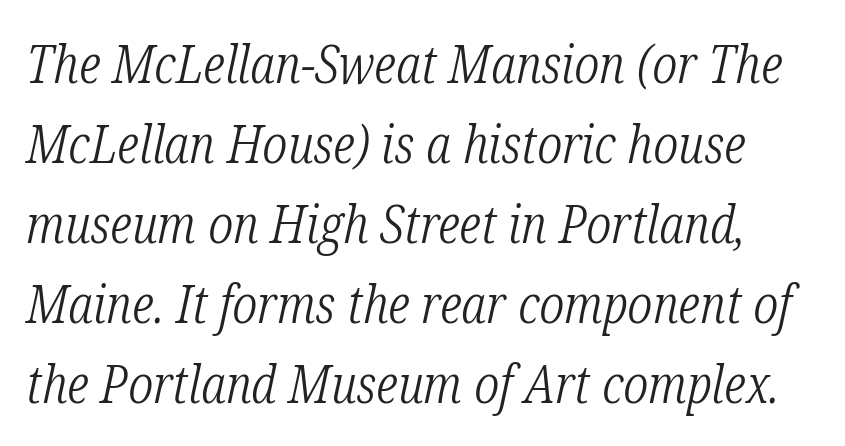
The image shows 53 px light, condensed serif type, italic (leaning right); set normal line spacing (1.51x), normal letter spacing, not underlined; low stroke contrast and a medium x-height.
